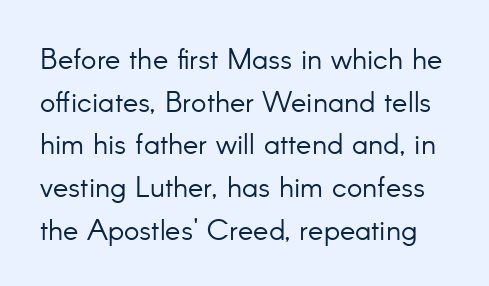
Q: Is the text bold? A: No.
Q: Is the text italic (slanted)? A: No, it is upright.
Q: Is the typeface a serif or a sans-serif typeface? A: Sans-serif.
Q: Is the text underlined? A: No.
Q: Is the spacing between letters normal or unusually wide? A: Normal.
Q: Is the spacing between lines tight, normal or loose? A: Normal.
Q: Width (condensed, normal, or wide)? A: Normal.
Q: Stroke contrast? A: Low.
Q: x-height? A: Small.
Q: Monospaced? A: No.
